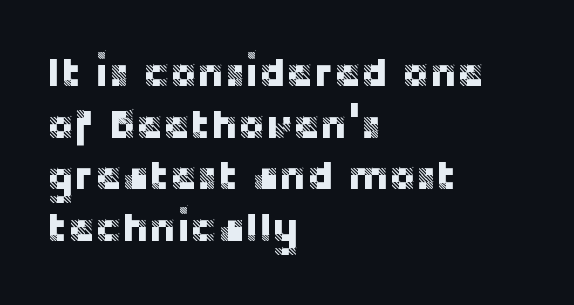
The image shows 41 px sans-serif type, upright; set left-aligned, normal line spacing (1.26x), normal letter spacing, not underlined; low stroke contrast and a large x-height.
